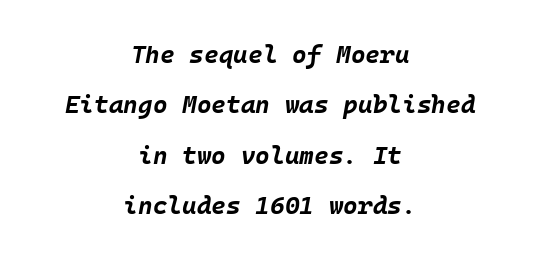
Q: Is the text bold? A: Yes.
Q: Is the text italic (slanted)? A: Yes, it leans right by about 10 degrees.
Q: Is the text underlined? A: No.
Q: How is the paragraph aligned? A: Centered.
Q: Is the spacing between letters normal or unusually wide? A: Normal.
Q: Is the spacing between lines tight, normal or loose? A: Loose.
